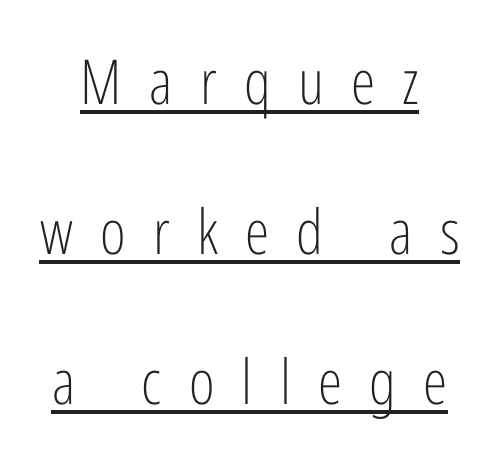
The image shows 62 px light, condensed sans-serif type, upright; set centered, loose line spacing (2.42x), unusually wide letter spacing (+0.44 em), underlined; low stroke contrast and a medium x-height.
